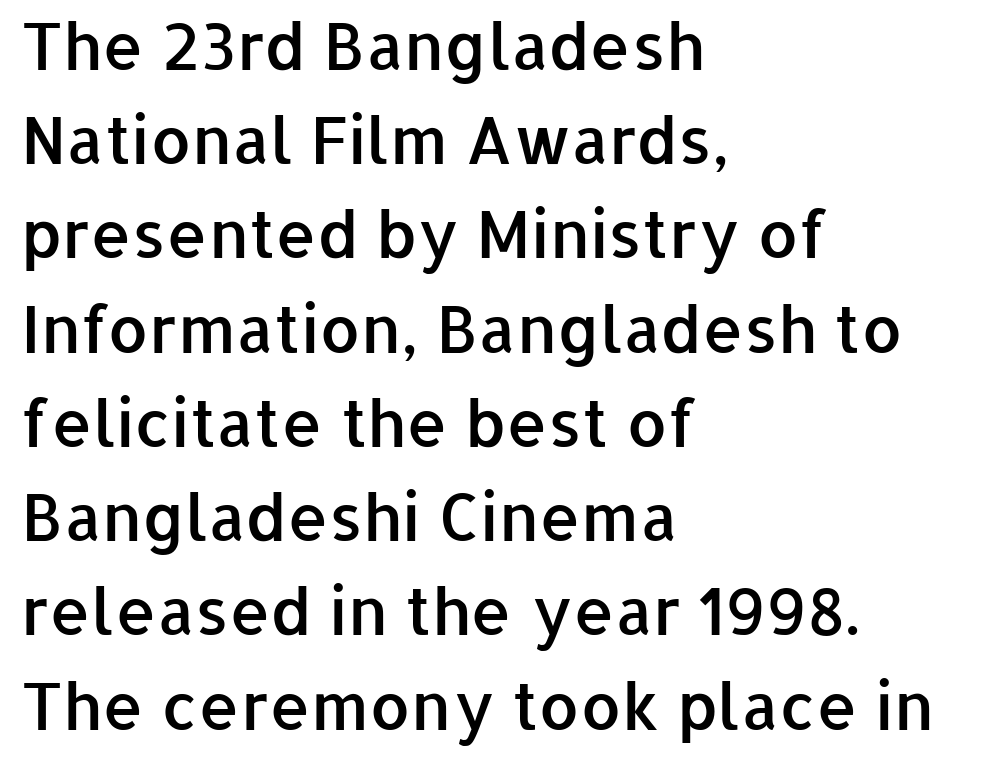
{"serif": "no", "italic": "no", "bold": "semi", "weight": "semibold", "width": "normal", "stroke_contrast": "low", "x_height": "medium", "monospaced": "no", "underline": "no", "align": "left", "line_spacing": "normal", "line_spacing_ratio": 1.45, "letter_spacing": "normal", "letter_spacing_em": 0.0, "glyph_px": 65}
